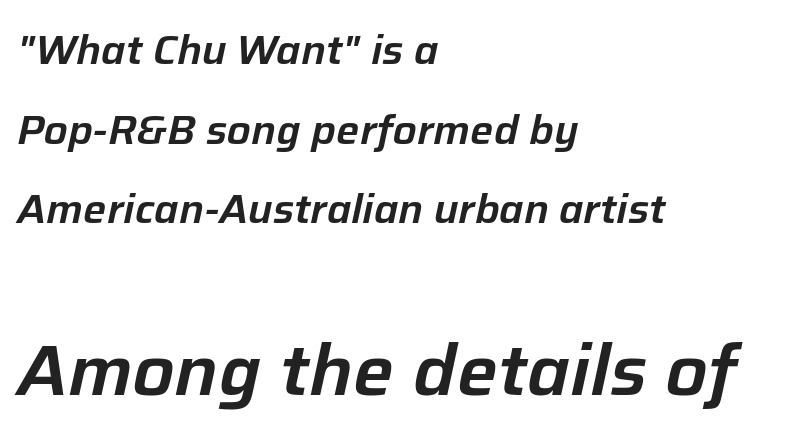
The image shows 72 px text type, italic (leaning right); set left-aligned, loose line spacing (1.94x), normal letter spacing, not underlined; the second (bottom) block is 1.76x larger; low stroke contrast and a medium x-height.
